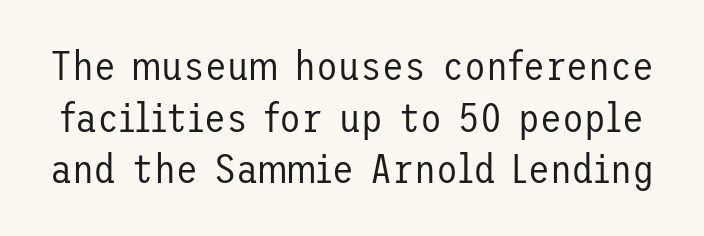
The image shows 40 px regular-weight sans-serif type, upright; set normal line spacing (1.29x), normal letter spacing, not underlined; low stroke contrast and a medium x-height.
